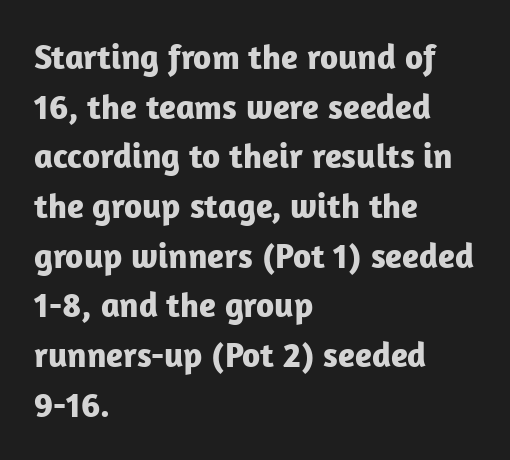
{"serif": "no", "italic": "no", "bold": "yes", "weight": "bold", "width": "normal", "stroke_contrast": "low", "x_height": "medium", "monospaced": "no", "underline": "no", "align": "left", "line_spacing": "normal", "line_spacing_ratio": 1.42, "letter_spacing": "normal", "letter_spacing_em": 0.0, "glyph_px": 35}
